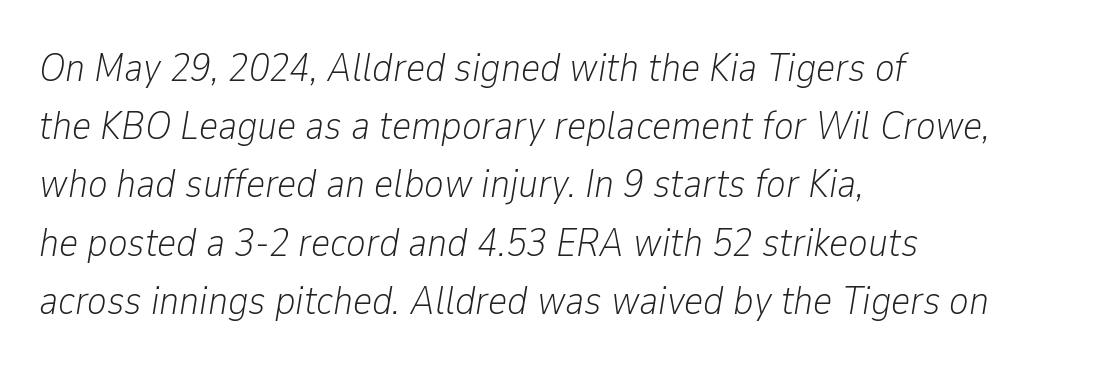
Q: Is the text bold? A: No.
Q: Is the text italic (slanted)? A: Yes, it leans right by about 9 degrees.
Q: Is the text underlined? A: No.
Q: How is the paragraph aligned? A: Left-aligned.
Q: Is the spacing between letters normal or unusually wide? A: Normal.
Q: Is the spacing between lines tight, normal or loose? A: Normal.
Q: Width (condensed, normal, or wide)? A: Condensed.
Q: Stroke contrast? A: Low.
Q: x-height? A: Medium.
Q: Monospaced? A: No.
